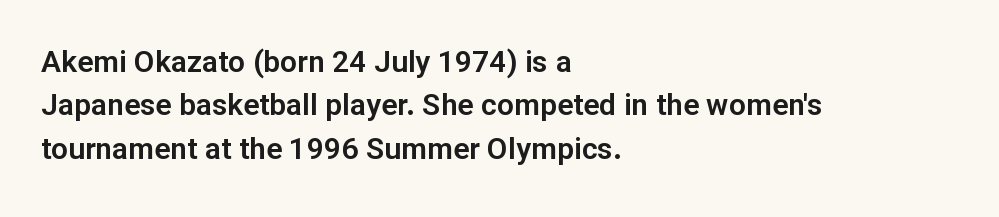
Q: Is the text italic (slanted)? A: No, it is upright.
Q: Is the typeface a serif or a sans-serif typeface? A: Sans-serif.
Q: Is the text underlined? A: No.
Q: How is the paragraph aligned? A: Left-aligned.
Q: Is the spacing between letters normal or unusually wide? A: Normal.
Q: Is the spacing between lines tight, normal or loose? A: Normal.
Q: Width (condensed, normal, or wide)? A: Normal.
Q: Stroke contrast? A: Low.
Q: x-height? A: Medium.
Q: Monospaced? A: No.
